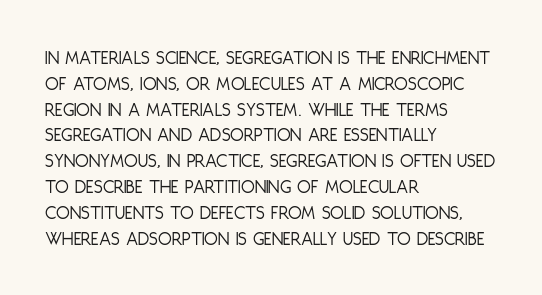
Q: Is the text bold? A: No.
Q: Is the text italic (slanted)? A: No, it is upright.
Q: Is the text underlined? A: No.
Q: How is the paragraph aligned? A: Left-aligned.
Q: Is the spacing between letters normal or unusually wide? A: Normal.
Q: Is the spacing between lines tight, normal or loose? A: Normal.
